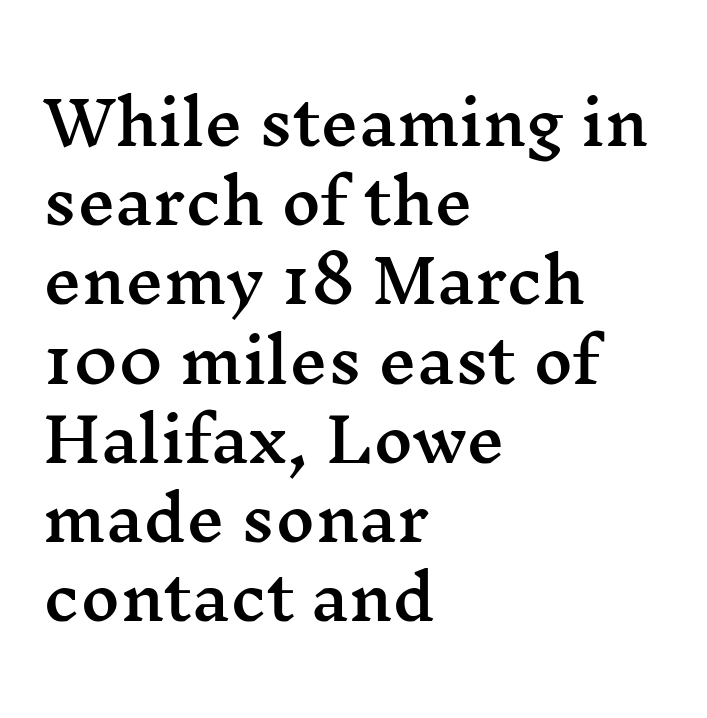
{"serif": "yes", "italic": "no", "width": "wide", "stroke_contrast": "medium", "x_height": "medium", "monospaced": "no", "underline": "no", "align": "left", "line_spacing": "normal", "line_spacing_ratio": 1.32, "letter_spacing": "normal", "letter_spacing_em": 0.0, "glyph_px": 60}
